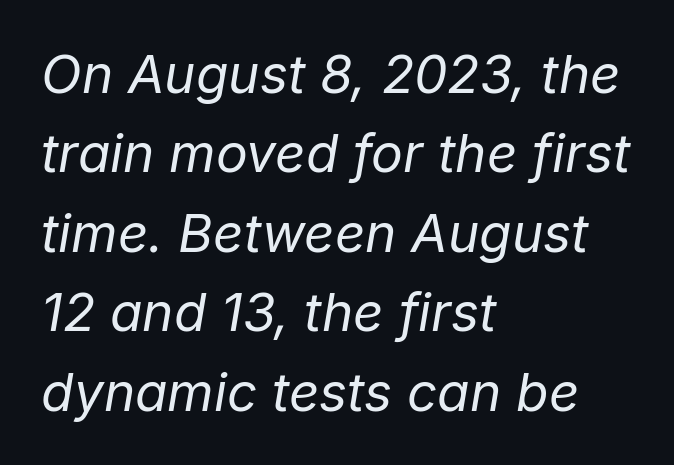
{"italic": "yes", "lean": "right", "slant_degrees": 9, "bold": "no", "weight": "regular", "width": "normal", "stroke_contrast": "low", "x_height": "medium", "monospaced": "no", "underline": "no", "align": "left", "line_spacing": "normal", "line_spacing_ratio": 1.5, "letter_spacing": "normal", "letter_spacing_em": 0.0, "glyph_px": 53}
